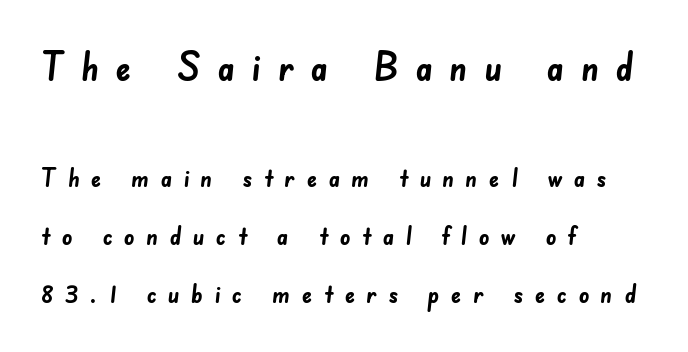
Q: Is the text bold? A: Yes.
Q: Is the typeface a serif or a sans-serif typeface? A: Sans-serif.
Q: Is the text underlined? A: No.
Q: How is the paragraph aligned? A: Left-aligned.
Q: Is the spacing between letters normal or unusually wide? A: Unusually wide.
Q: Is the spacing between lines tight, normal or loose? A: Loose.
Q: Which block of text is set in a larger size, the first (top) or the second (bottom)? A: The first (top) one.
Q: Width (condensed, normal, or wide)? A: Normal.
Q: Stroke contrast? A: Low.
Q: x-height? A: Small.
Q: Monospaced? A: No.
